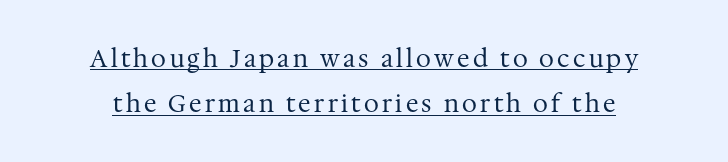
Q: Is the text bold? A: No.
Q: Is the text italic (slanted)? A: No, it is upright.
Q: Is the text underlined? A: Yes.
